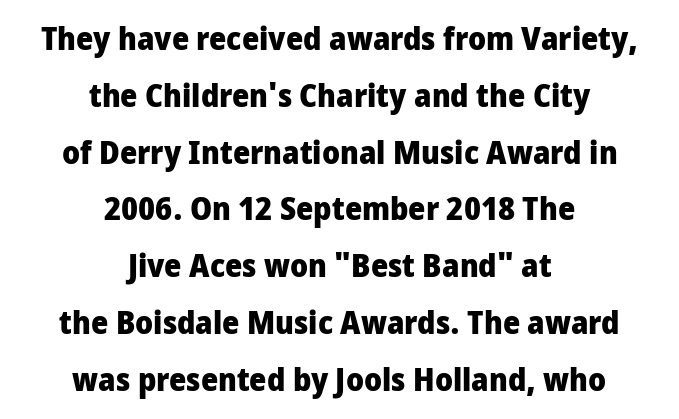
The image shows 33 px heavy, condensed sans-serif type, upright; set centered, line spacing 1.72x, normal letter spacing, not underlined; low stroke contrast and a large x-height.
